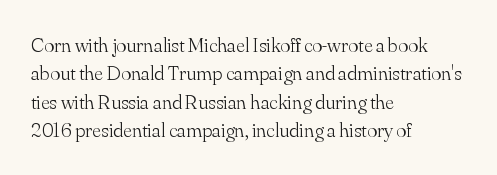
Q: Is the text bold? A: No.
Q: Is the text italic (slanted)? A: No, it is upright.
Q: Is the text underlined? A: No.
Q: How is the paragraph aligned? A: Left-aligned.
Q: Is the spacing between letters normal or unusually wide? A: Normal.
Q: Is the spacing between lines tight, normal or loose? A: Normal.
